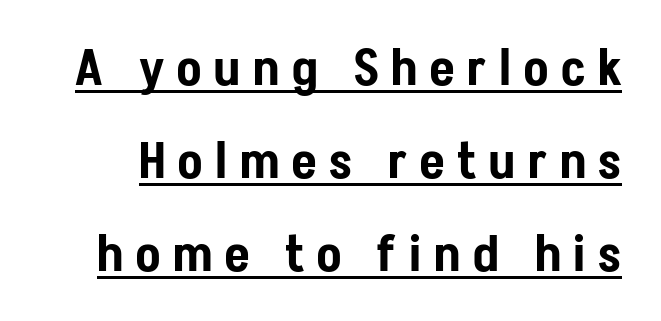
{"serif": "no", "italic": "no", "width": "condensed", "stroke_contrast": "low", "x_height": "medium", "monospaced": "no", "underline": "yes", "line_spacing_ratio": 1.86, "letter_spacing": "wide", "letter_spacing_em": 0.26, "glyph_px": 50}
